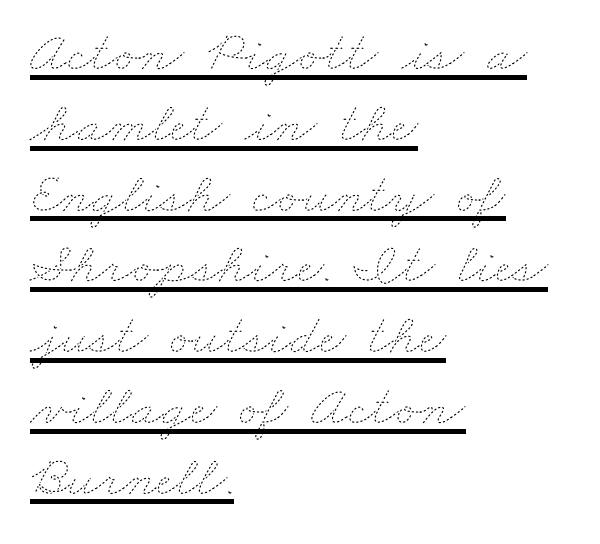
The rag falls on the right side of this text block. Beneath each row of characters lies a ruled line. Summary of weight: not heavy and not bold. Is this a fixed-width face? No — the glyphs have proportional, varying widths. The passage shown has conventional tracking throughout.
